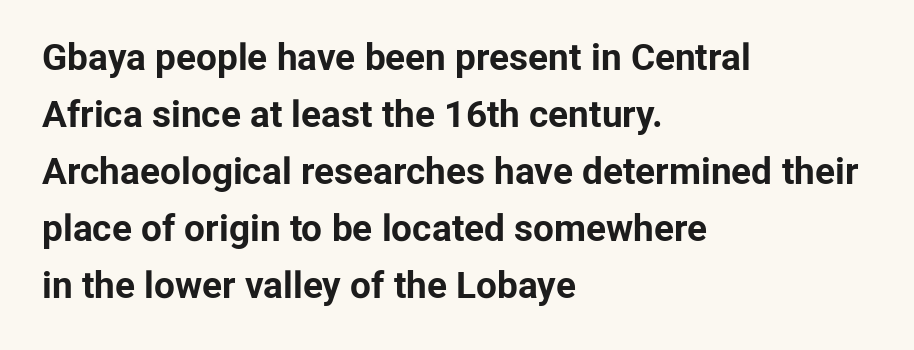
Q: Is the text bold? A: Yes.
Q: Is the text italic (slanted)? A: No, it is upright.
Q: Is the typeface a serif or a sans-serif typeface? A: Sans-serif.
Q: Is the text underlined? A: No.
Q: How is the paragraph aligned? A: Left-aligned.
Q: Is the spacing between letters normal or unusually wide? A: Normal.
Q: Is the spacing between lines tight, normal or loose? A: Normal.
Q: Width (condensed, normal, or wide)? A: Normal.
Q: Stroke contrast? A: Low.
Q: x-height? A: Medium.
Q: Monospaced? A: No.
